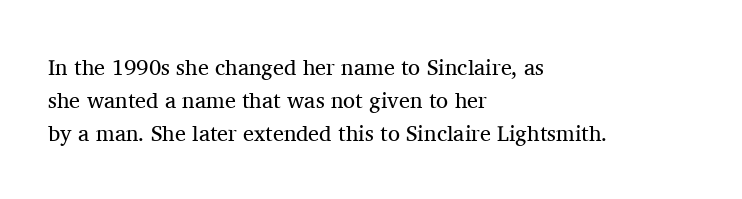
The image shows 22 px text type, upright; set left-aligned, normal line spacing (1.5x), normal letter spacing, not underlined.
